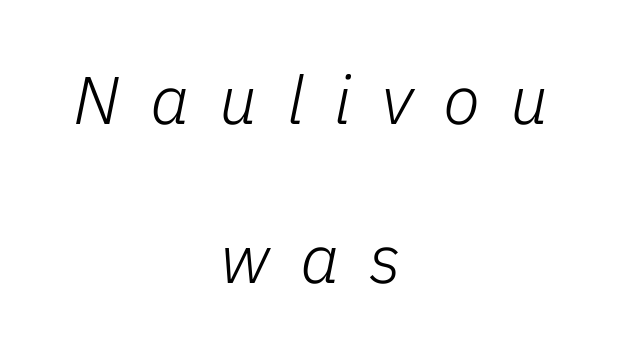
Q: Is the text bold? A: No.
Q: Is the text italic (slanted)? A: Yes, it leans right by about 11 degrees.
Q: Is the text underlined? A: No.
Q: How is the paragraph aligned? A: Centered.
Q: Is the spacing between letters normal or unusually wide? A: Unusually wide.
Q: Is the spacing between lines tight, normal or loose? A: Loose.
Q: Width (condensed, normal, or wide)? A: Normal.
Q: Stroke contrast? A: Low.
Q: x-height? A: Medium.
Q: Monospaced? A: No.
